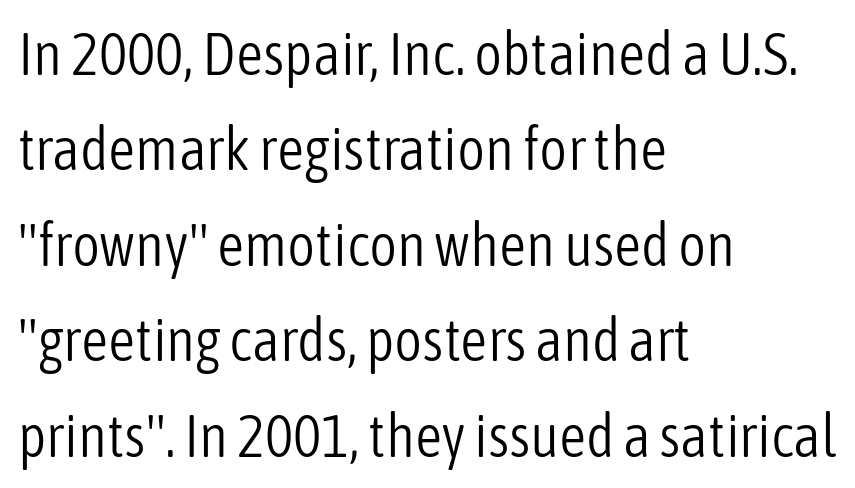
Q: Is the text bold? A: No.
Q: Is the text italic (slanted)? A: No, it is upright.
Q: Is the typeface a serif or a sans-serif typeface? A: Sans-serif.
Q: Is the text underlined? A: No.
Q: How is the paragraph aligned? A: Left-aligned.
Q: Is the spacing between letters normal or unusually wide? A: Normal.
Q: Is the spacing between lines tight, normal or loose? A: Normal.
Q: Width (condensed, normal, or wide)? A: Condensed.
Q: Stroke contrast? A: Low.
Q: x-height? A: Medium.
Q: Monospaced? A: No.
